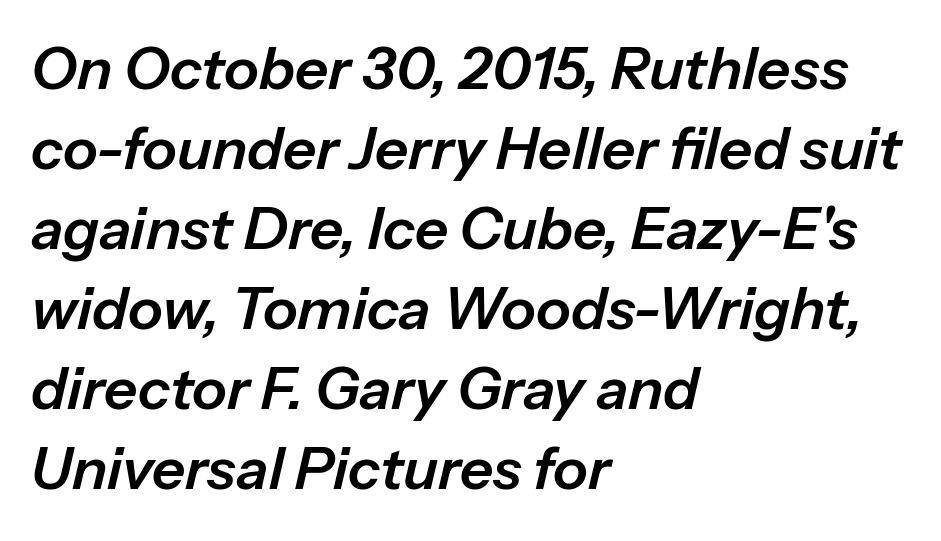
Nothing unusual about the tracking: characters are spaced as the font intends. Caption: multi-line text, flush left, ragged right. Proportional: the letters do not fall into vertical columns. Lines of text with bare space underneath.
